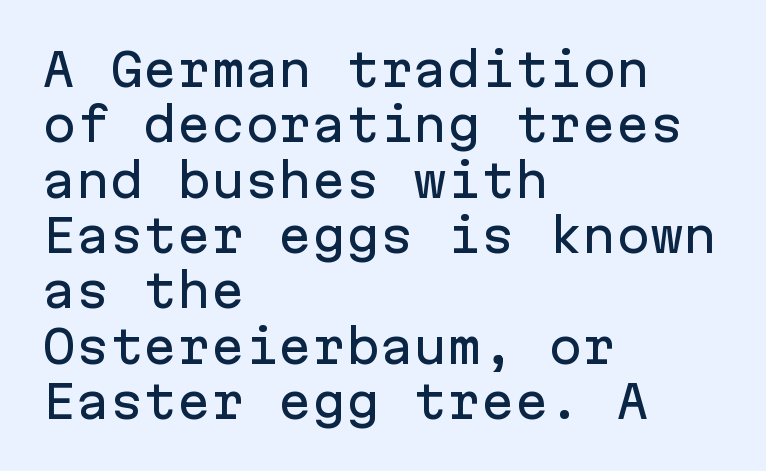
The image shows 45 px sans-serif type, upright, monospaced; set left-aligned, line spacing 1.23x, normal letter spacing, not underlined; low stroke contrast and a medium x-height.
